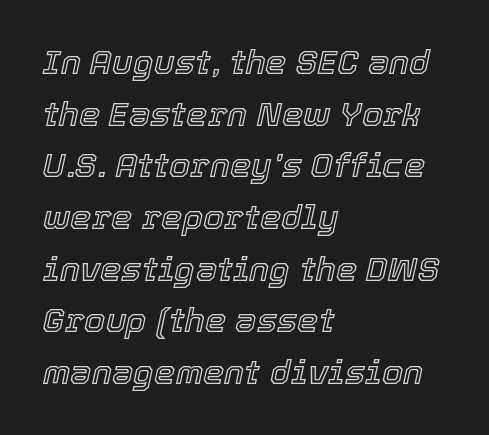
The axis of the letterforms is tilted away from vertical. The passage shown is typed in a proportional face where columns would drift. Students, note that the glyphs here touch the page at normal intervals. Underline: absent. Caption: multi-line text, flush left, ragged right.
